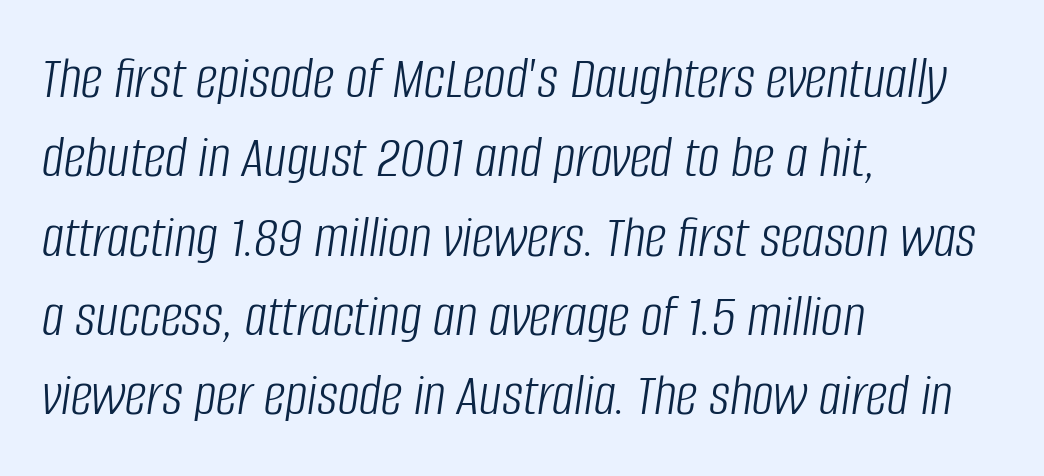
The image shows 61 px light, condensed type, italic (leaning right); set left-aligned, normal line spacing (1.3x), normal letter spacing, not underlined; low stroke contrast and a large x-height.
